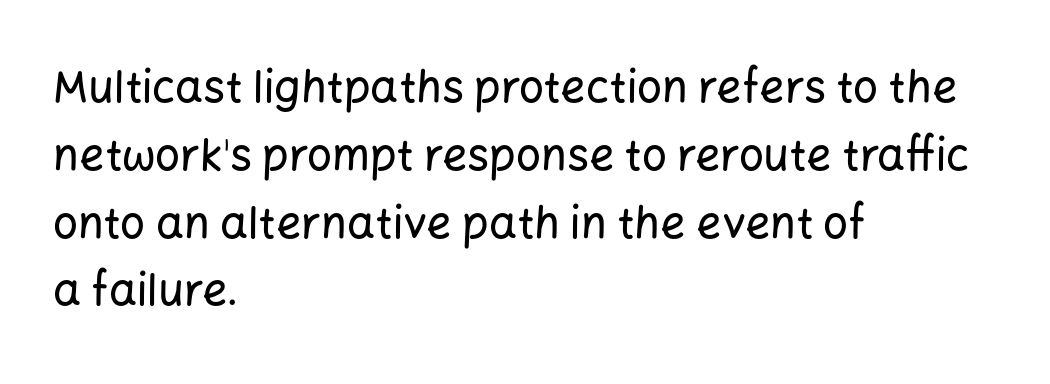
Q: Is the text italic (slanted)? A: No, it is upright.
Q: Is the typeface a serif or a sans-serif typeface? A: Sans-serif.
Q: Is the text underlined? A: No.
Q: How is the paragraph aligned? A: Left-aligned.
Q: Is the spacing between letters normal or unusually wide? A: Normal.
Q: Is the spacing between lines tight, normal or loose? A: Normal.
Q: Width (condensed, normal, or wide)? A: Normal.
Q: Stroke contrast? A: Low.
Q: x-height? A: Medium.
Q: Monospaced? A: No.
